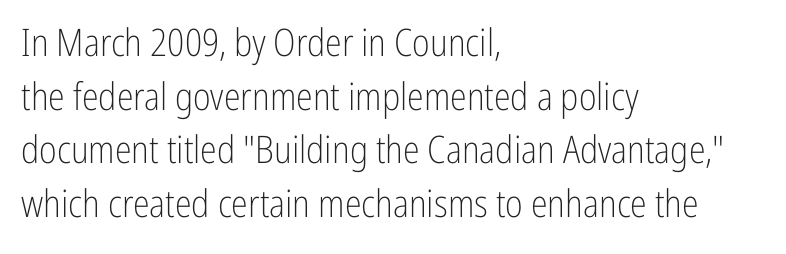
Q: Is the text bold? A: No.
Q: Is the text italic (slanted)? A: No, it is upright.
Q: Is the typeface a serif or a sans-serif typeface? A: Sans-serif.
Q: Is the text underlined? A: No.
Q: How is the paragraph aligned? A: Left-aligned.
Q: Is the spacing between letters normal or unusually wide? A: Normal.
Q: Is the spacing between lines tight, normal or loose? A: Normal.
Q: Width (condensed, normal, or wide)? A: Condensed.
Q: Stroke contrast? A: Low.
Q: x-height? A: Medium.
Q: Monospaced? A: No.
